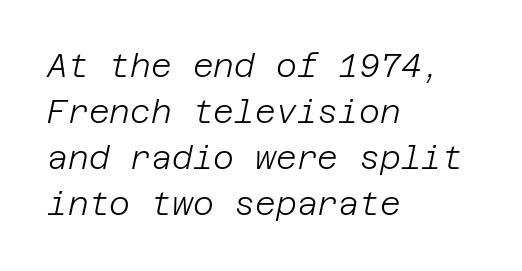
Weight class: somewhere from thin through regular. Reading down the column, the eye jumps a familiar distance to each next line. Rule under the text: the space is simply empty. Honestly, the letter spacing is just normal — you wouldn't notice it. The text carries the slant typical of an italic or oblique font.
